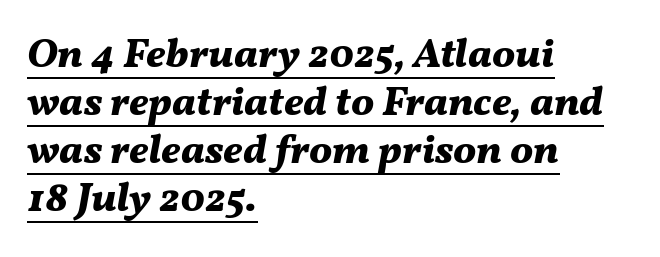
The image shows 41 px bold type, italic (leaning right); set left-aligned, line spacing 1.17x, normal letter spacing, underlined; medium stroke contrast and a medium x-height.
